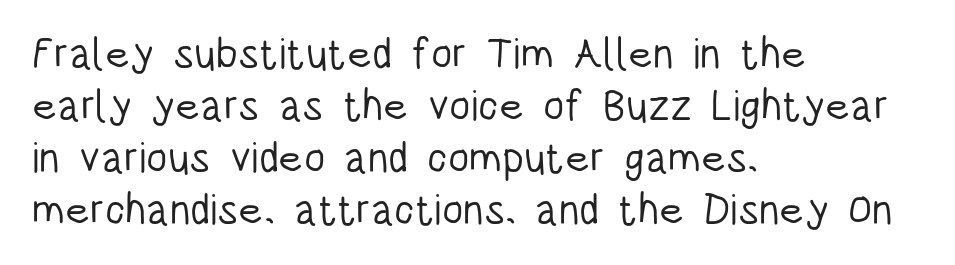
{"serif": "no", "italic": "no", "bold": "no", "weight": "light", "width": "condensed", "stroke_contrast": "low", "x_height": "large", "monospaced": "no", "underline": "no", "align": "left", "line_spacing_ratio": 1.21, "letter_spacing": "normal", "letter_spacing_em": 0.0, "glyph_px": 43}
